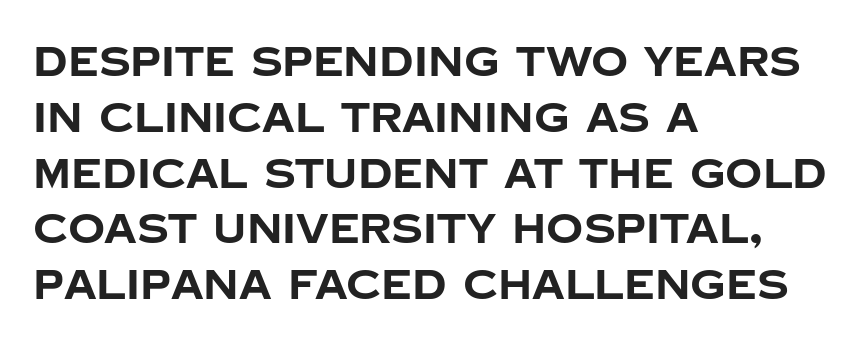
Each row of text sits above clean, open space. Every character sits straight up, as roman type does. Vertical spacing — default. You could not count columns in this text — the font is proportionally spaced.
